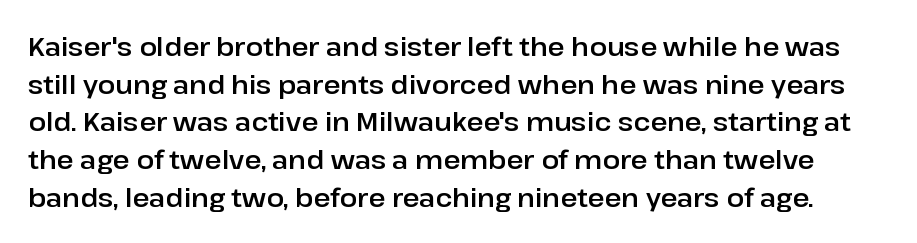
{"italic": "no", "underline": "no", "line_spacing": "normal", "line_spacing_ratio": 1.45, "letter_spacing": "normal", "letter_spacing_em": 0.0, "glyph_px": 26}
